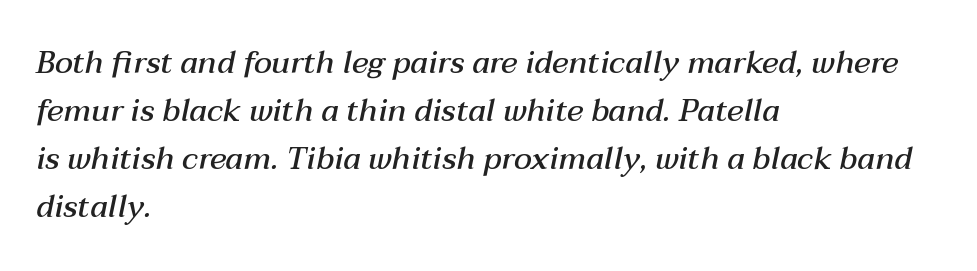
The image shows 31 px semibold type, italic (leaning right); set left-aligned, normal line spacing (1.55x), normal letter spacing, not underlined; medium stroke contrast and a medium x-height.
